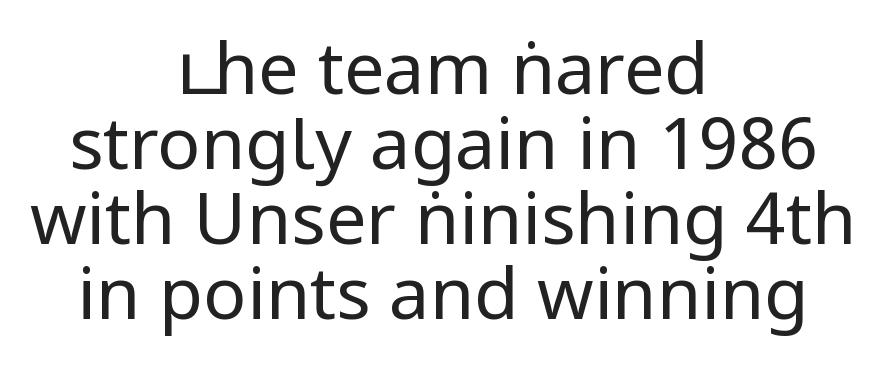
Q: Is the text bold? A: No.
Q: Is the text italic (slanted)? A: No, it is upright.
Q: Is the typeface a serif or a sans-serif typeface? A: Sans-serif.
Q: Is the text underlined? A: No.
Q: How is the paragraph aligned? A: Centered.
Q: Is the spacing between letters normal or unusually wide? A: Normal.
Q: Is the spacing between lines tight, normal or loose? A: Tight.
Q: Width (condensed, normal, or wide)? A: Condensed.
Q: Stroke contrast? A: Low.
Q: x-height? A: Large.
Q: Monospaced? A: No.
